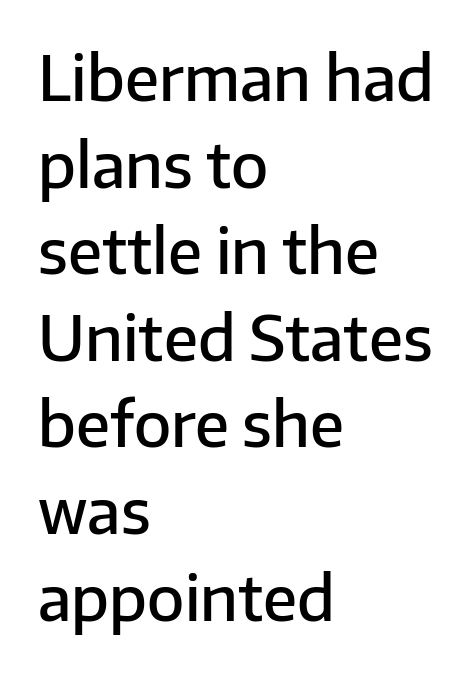
Q: Is the text bold? A: Semi-bold.
Q: Is the text italic (slanted)? A: No, it is upright.
Q: Is the typeface a serif or a sans-serif typeface? A: Sans-serif.
Q: Is the text underlined? A: No.
Q: How is the paragraph aligned? A: Left-aligned.
Q: Is the spacing between letters normal or unusually wide? A: Normal.
Q: Is the spacing between lines tight, normal or loose? A: Normal.
Q: Width (condensed, normal, or wide)? A: Normal.
Q: Stroke contrast? A: Low.
Q: x-height? A: Medium.
Q: Monospaced? A: No.
